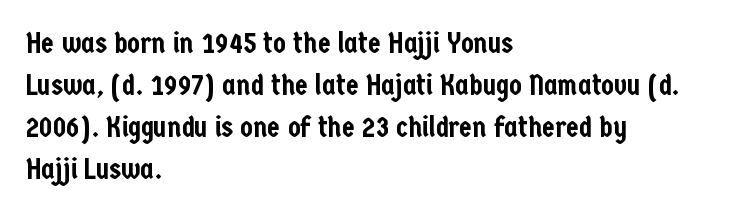
Q: Is the text italic (slanted)? A: No, it is upright.
Q: Is the typeface a serif or a sans-serif typeface? A: Sans-serif.
Q: Is the text underlined? A: No.
Q: How is the paragraph aligned? A: Left-aligned.
Q: Is the spacing between letters normal or unusually wide? A: Normal.
Q: Is the spacing between lines tight, normal or loose? A: Normal.
Q: Width (condensed, normal, or wide)? A: Condensed.
Q: Stroke contrast? A: Low.
Q: x-height? A: Medium.
Q: Monospaced? A: No.
